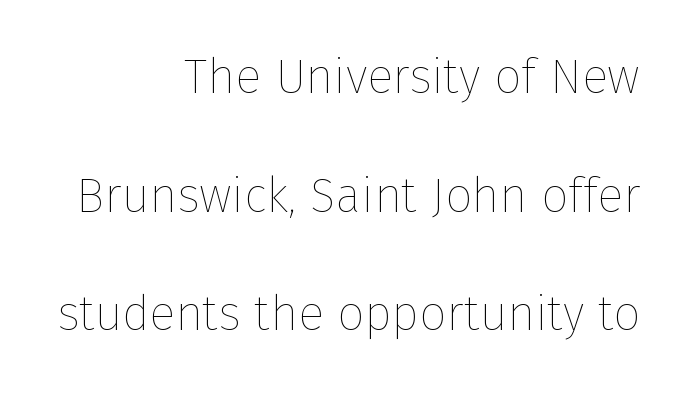
{"italic": "no", "bold": "no", "weight": "thin", "width": "normal", "stroke_contrast": "low", "x_height": "medium", "monospaced": "no", "underline": "no", "align": "right", "line_spacing": "loose", "line_spacing_ratio": 2.47, "letter_spacing": "normal", "letter_spacing_em": 0.0, "glyph_px": 48}
